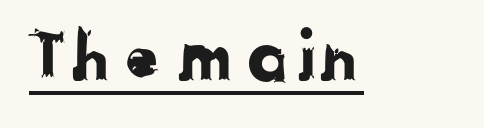
The image shows 69 px sans-serif type; set normal letter spacing, underlined; low stroke contrast and a medium x-height.
